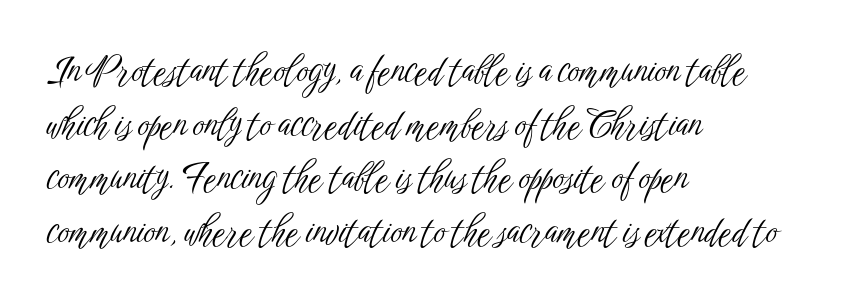
{"serif": "no", "bold": "no", "weight": "light", "width": "condensed", "stroke_contrast": "low", "x_height": "medium", "monospaced": "no", "underline": "no", "align": "left", "line_spacing": "normal", "line_spacing_ratio": 1.49, "letter_spacing": "normal", "letter_spacing_em": 0.0, "glyph_px": 36}
